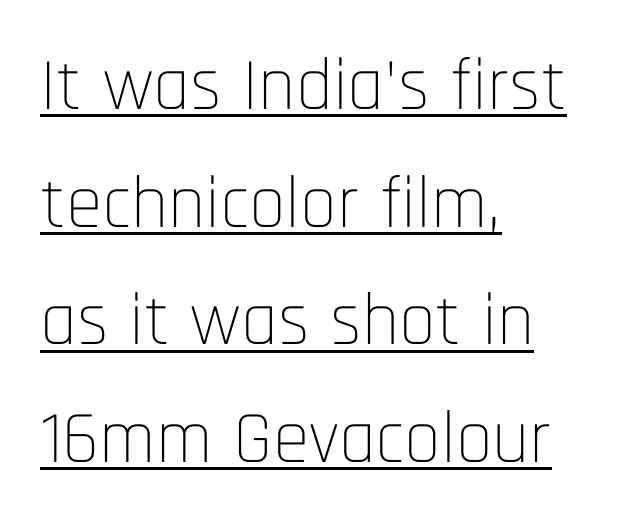
Q: Is the text bold? A: No.
Q: Is the text italic (slanted)? A: No, it is upright.
Q: Is the typeface a serif or a sans-serif typeface? A: Sans-serif.
Q: Is the text underlined? A: Yes.
Q: How is the paragraph aligned? A: Left-aligned.
Q: Is the spacing between letters normal or unusually wide? A: Normal.
Q: Is the spacing between lines tight, normal or loose? A: Normal.
Q: Width (condensed, normal, or wide)? A: Condensed.
Q: Stroke contrast? A: Low.
Q: x-height? A: Large.
Q: Monospaced? A: No.
